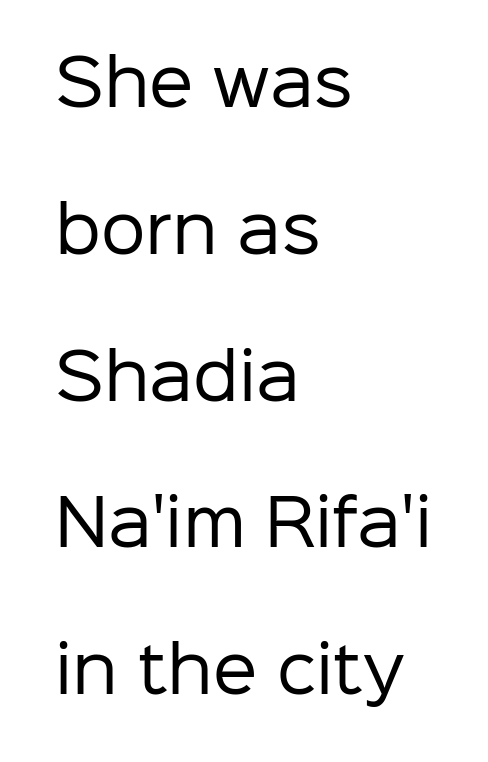
Q: Is the text bold? A: No.
Q: Is the text italic (slanted)? A: No, it is upright.
Q: Is the typeface a serif or a sans-serif typeface? A: Sans-serif.
Q: Is the text underlined? A: No.
Q: How is the paragraph aligned? A: Left-aligned.
Q: Is the spacing between letters normal or unusually wide? A: Normal.
Q: Is the spacing between lines tight, normal or loose? A: Loose.
Q: Width (condensed, normal, or wide)? A: Normal.
Q: Stroke contrast? A: Low.
Q: x-height? A: Medium.
Q: Monospaced? A: No.
